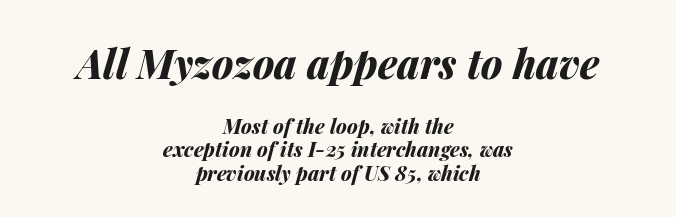
Quick note: underline off. The gaps between neighbouring characters are ordinary and unremarkable. There's an unmistakable incline to the writing here. Block one is the big one; block two sits smaller underneath.
